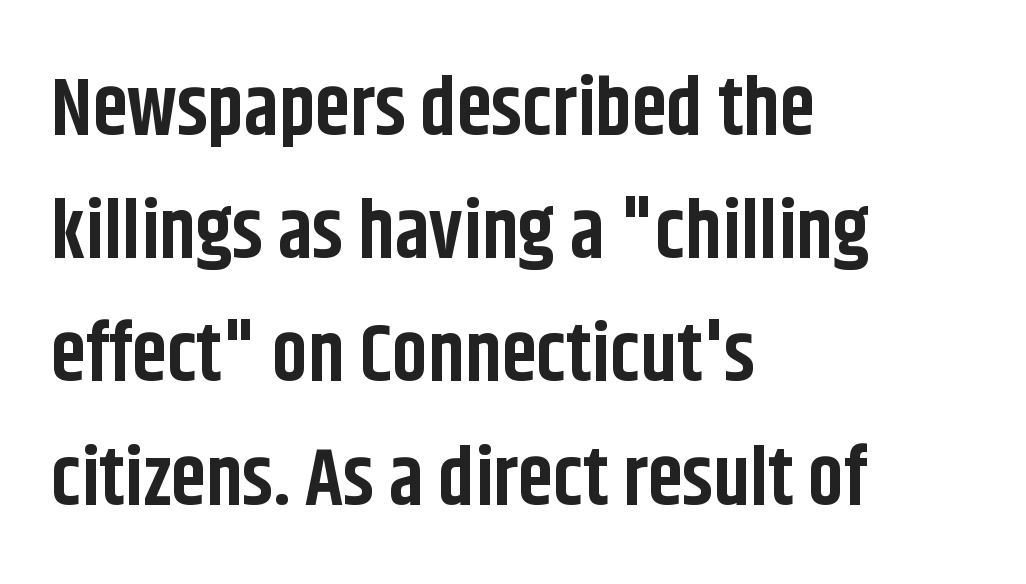
The image shows 80 px bold, condensed sans-serif type, upright; set left-aligned, normal line spacing (1.54x), normal letter spacing, not underlined; low stroke contrast and a large x-height.
